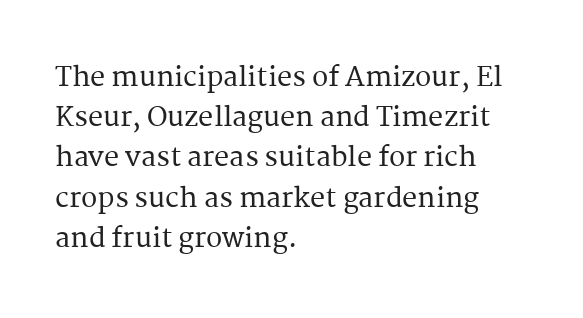
{"italic": "no", "underline": "no", "align": "left", "line_spacing": "normal", "line_spacing_ratio": 1.49, "letter_spacing": "normal", "letter_spacing_em": 0.0, "glyph_px": 27}
